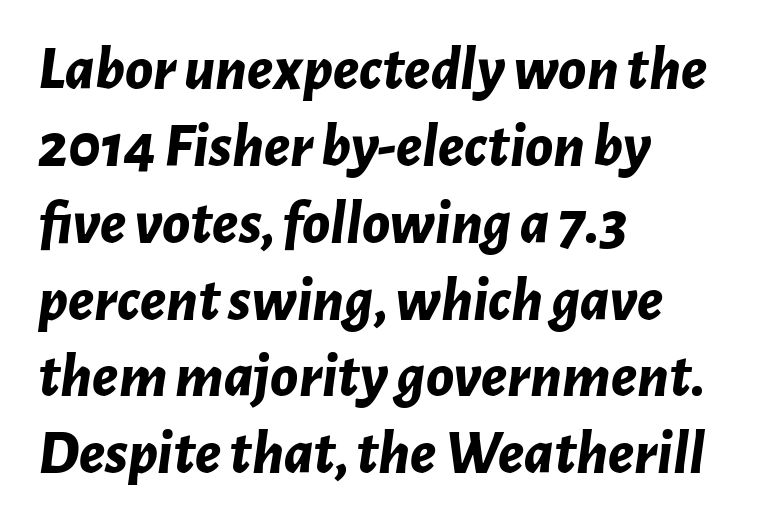
{"italic": "yes", "lean": "right", "slant_degrees": 7, "bold": "yes", "weight": "bold", "width": "normal", "stroke_contrast": "low", "x_height": "medium", "monospaced": "no", "underline": "no", "align": "left", "line_spacing_ratio": 1.22, "letter_spacing": "normal", "letter_spacing_em": 0.0, "glyph_px": 63}
